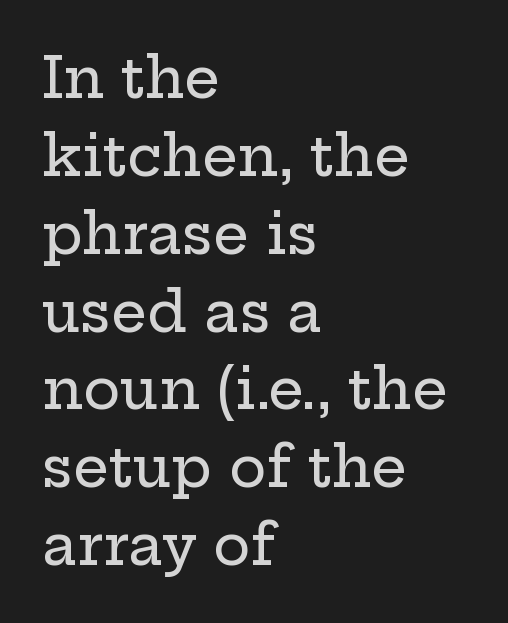
The axis of the letterforms is exactly vertical. The leading is moderate, giving the passage an even texture. Looks like regular typesetting: each glyph gets only the width it needs. A clean baseline with only descenders dipping below it.
